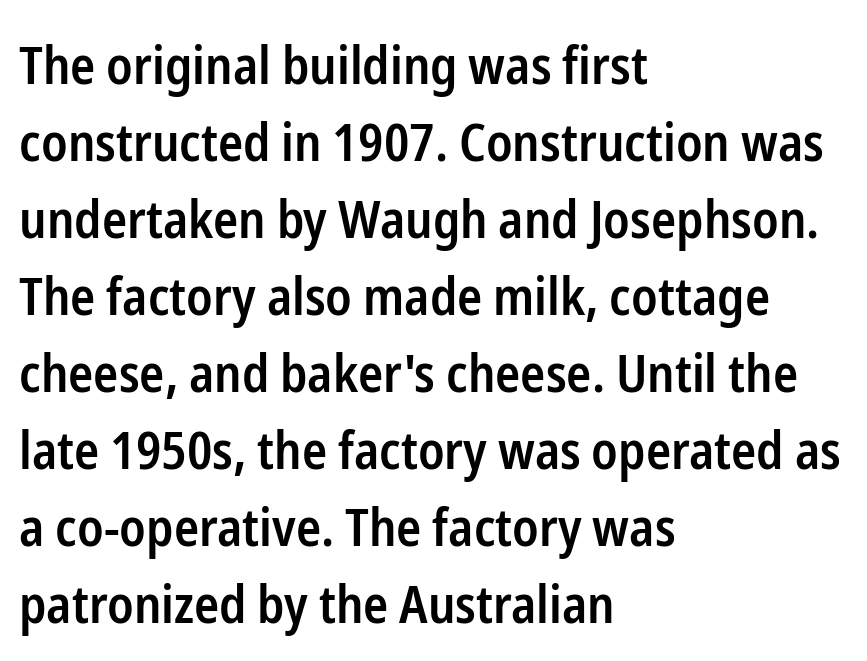
The space directly below the letters is spotless. In terms of weight, the rendering is demibold, just under bold. This block has exactly the height ordinary leading produces. You can tell it's not italic because the verticals are truly vertical.
